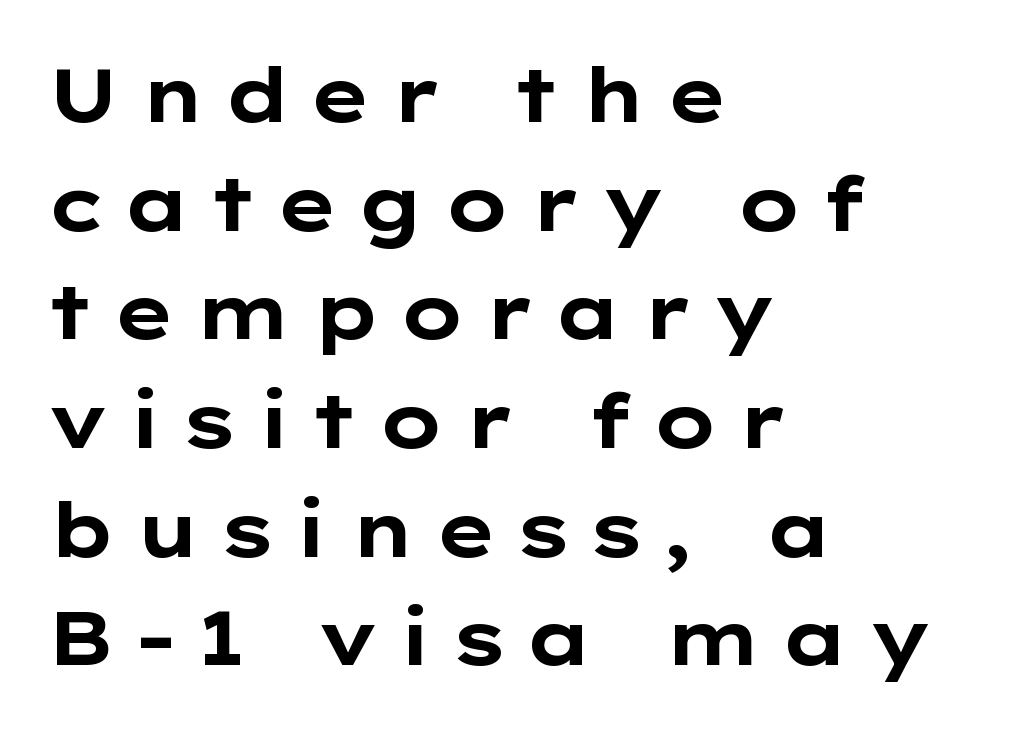
{"serif": "no", "italic": "no", "bold": "yes", "weight": "bold", "width": "wide", "stroke_contrast": "low", "x_height": "medium", "monospaced": "no", "underline": "no", "align": "left", "line_spacing": "normal", "line_spacing_ratio": 1.43, "letter_spacing": "wide", "letter_spacing_em": 0.22, "glyph_px": 76}
